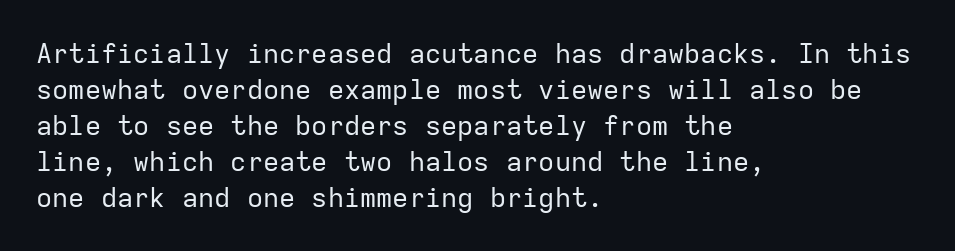
A clean baseline with only descenders dipping below it. The letters stand upright; this is a roman face. The letterforms sit shoulder to shoulder at normal distance. The compositor pushed each line to the left boundary.
